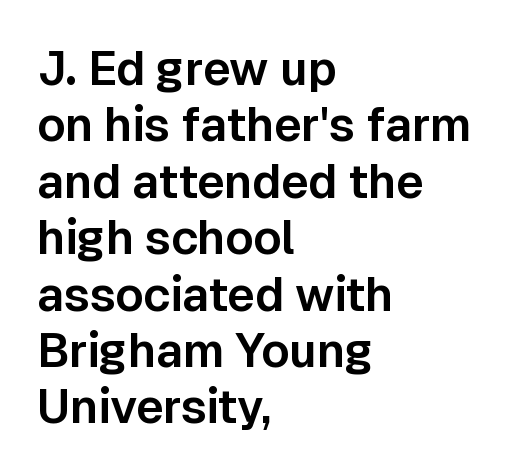
{"serif": "no", "italic": "no", "width": "normal", "stroke_contrast": "low", "x_height": "medium", "monospaced": "no", "underline": "no", "align": "left", "line_spacing_ratio": 1.2, "letter_spacing": "normal", "letter_spacing_em": 0.0, "glyph_px": 47}
